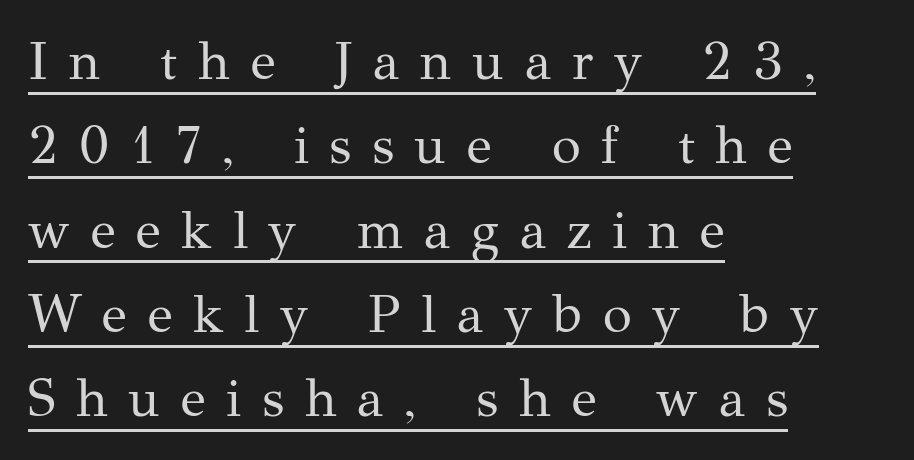
{"serif": "yes", "italic": "no", "bold": "no", "weight": "regular", "width": "normal", "stroke_contrast": "medium", "x_height": "medium", "monospaced": "no", "underline": "yes", "align": "left", "line_spacing": "normal", "line_spacing_ratio": 1.59, "letter_spacing": "wide", "letter_spacing_em": 0.39, "glyph_px": 53}
